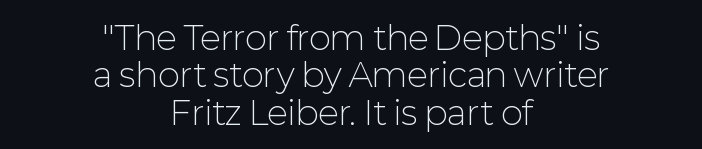
Stroke terminals: plain, sans-serif. Here the designer chose a conventional face with non-uniform glyph widths. Compared with a flush-left layout, this one balances lines on the center instead. Bold? No — there's no thickening of the strokes.
